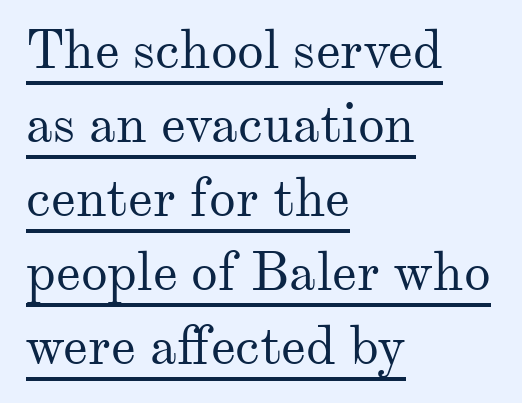
Letter spacing: default. A typesetter would call this proportional, since set widths differ per character. This reads as an unemphasized weight, regular at the heaviest. This rendering uses left alignment, leaving the right contour irregular.
